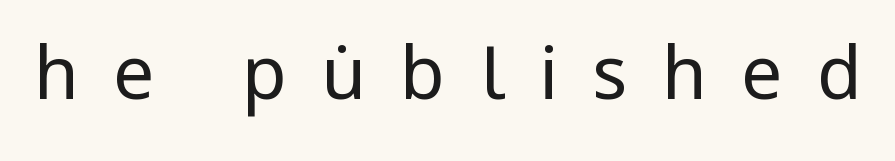
The image shows 73 px regular-weight, condensed sans-serif type, upright; set unusually wide letter spacing (+0.47 em), not underlined; low stroke contrast and a large x-height.
